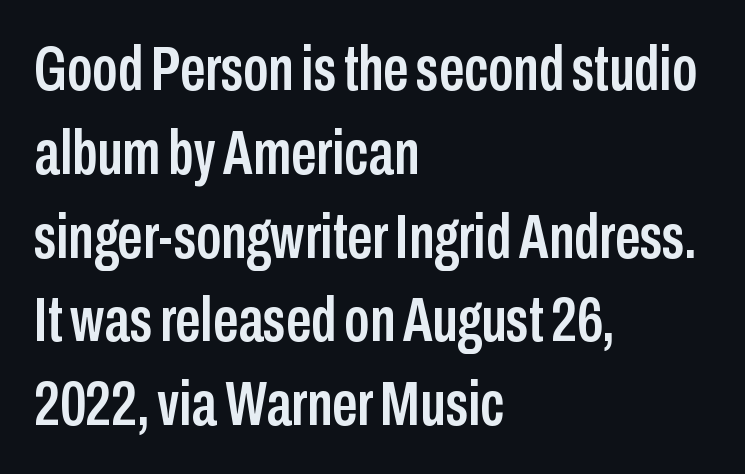
Q: Is the text italic (slanted)? A: No, it is upright.
Q: Is the typeface a serif or a sans-serif typeface? A: Sans-serif.
Q: Is the text underlined? A: No.
Q: How is the paragraph aligned? A: Left-aligned.
Q: Is the spacing between letters normal or unusually wide? A: Normal.
Q: Is the spacing between lines tight, normal or loose? A: Normal.
Q: Width (condensed, normal, or wide)? A: Condensed.
Q: Stroke contrast? A: Low.
Q: x-height? A: Medium.
Q: Monospaced? A: No.
